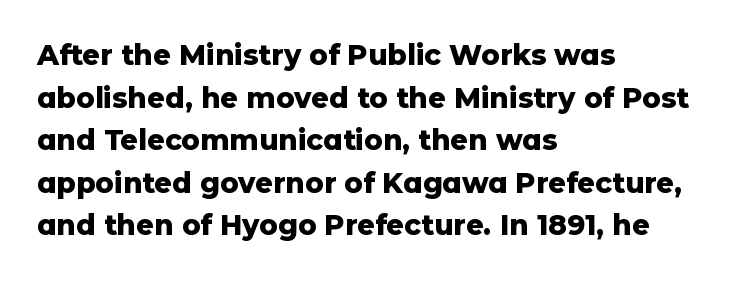
Q: Is the text bold? A: Yes.
Q: Is the text italic (slanted)? A: No, it is upright.
Q: Is the typeface a serif or a sans-serif typeface? A: Sans-serif.
Q: Is the text underlined? A: No.
Q: How is the paragraph aligned? A: Left-aligned.
Q: Is the spacing between letters normal or unusually wide? A: Normal.
Q: Is the spacing between lines tight, normal or loose? A: Normal.
Q: Width (condensed, normal, or wide)? A: Normal.
Q: Stroke contrast? A: Low.
Q: x-height? A: Medium.
Q: Monospaced? A: No.
